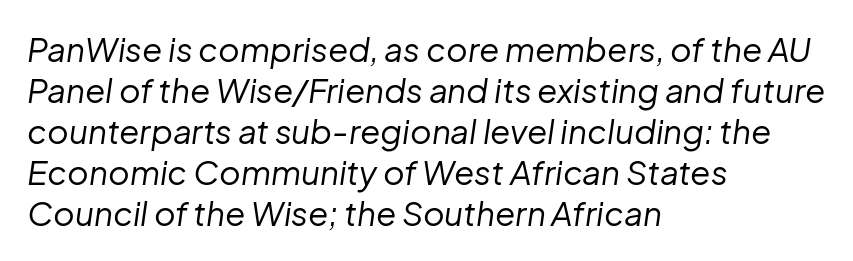
{"italic": "yes", "lean": "right", "slant_degrees": 8, "bold": "no", "weight": "regular", "width": "normal", "stroke_contrast": "low", "x_height": "medium", "monospaced": "no", "underline": "no", "align": "left", "line_spacing_ratio": 1.24, "letter_spacing": "normal", "letter_spacing_em": 0.0, "glyph_px": 33}
